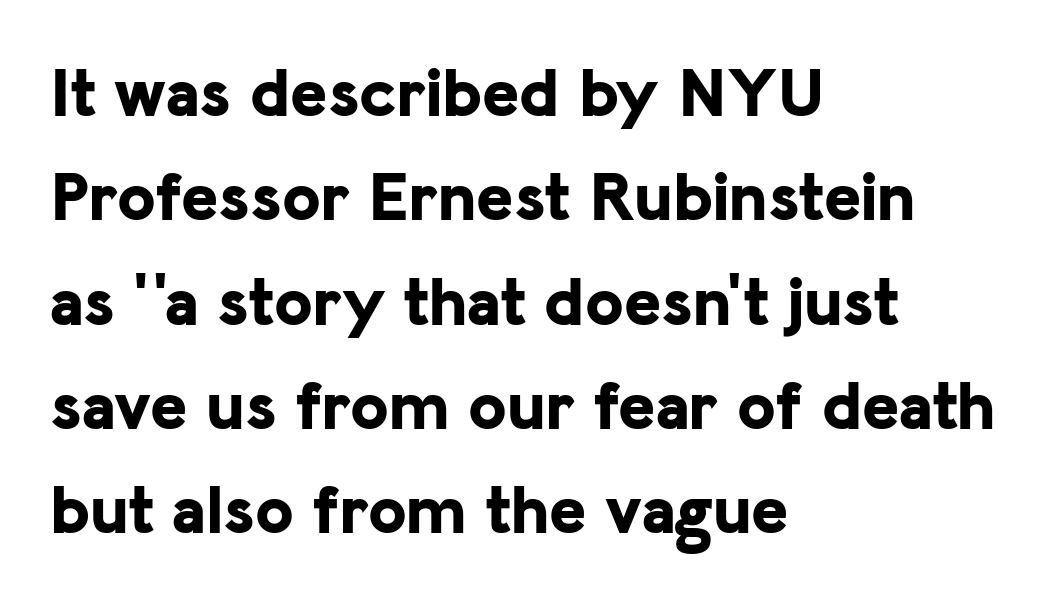
Q: Is the text bold? A: Yes.
Q: Is the text italic (slanted)? A: No, it is upright.
Q: Is the typeface a serif or a sans-serif typeface? A: Sans-serif.
Q: Is the text underlined? A: No.
Q: How is the paragraph aligned? A: Left-aligned.
Q: Is the spacing between letters normal or unusually wide? A: Normal.
Q: Is the spacing between lines tight, normal or loose? A: Normal.
Q: Width (condensed, normal, or wide)? A: Normal.
Q: Stroke contrast? A: Low.
Q: x-height? A: Medium.
Q: Monospaced? A: No.
